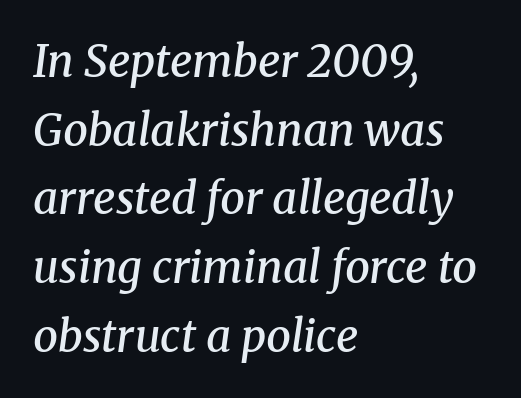
The image shows 44 px semibold serif type, italic (leaning right); set left-aligned, normal line spacing (1.56x), normal letter spacing, not underlined; medium stroke contrast and a medium x-height.
